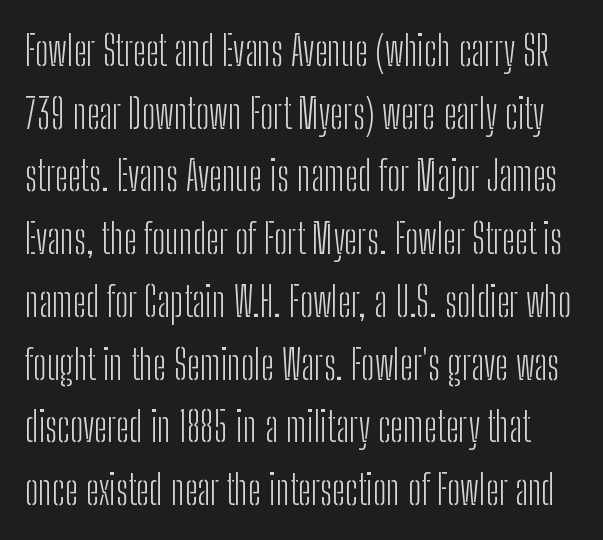
The image shows 41 px light, condensed sans-serif type, upright; set normal line spacing (1.53x), normal letter spacing, not underlined; low stroke contrast and a medium x-height.
